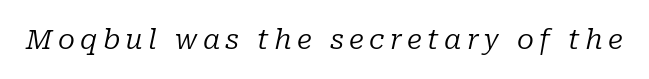
{"serif": "yes", "italic": "yes", "lean": "right", "slant_degrees": 10, "bold": "no", "weight": "regular", "width": "normal", "stroke_contrast": "low", "x_height": "medium", "monospaced": "no", "underline": "no", "glyph_px": 28}
